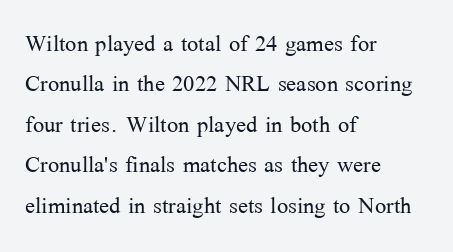
The image shows 30 px light serif type, upright; set left-aligned, normal line spacing (1.35x), normal letter spacing, not underlined; medium stroke contrast and a medium x-height.
